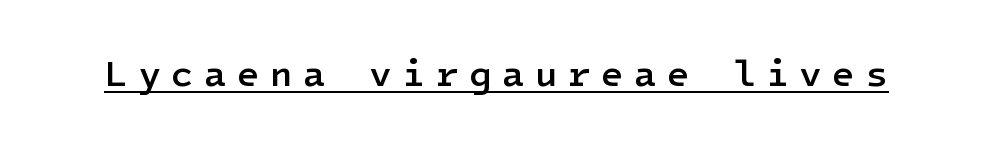
{"serif": "no", "italic": "no", "bold": "semi", "weight": "semibold", "width": "normal", "stroke_contrast": "low", "x_height": "medium", "underline": "yes", "letter_spacing": "wide", "letter_spacing_em": 0.28, "glyph_px": 37}
